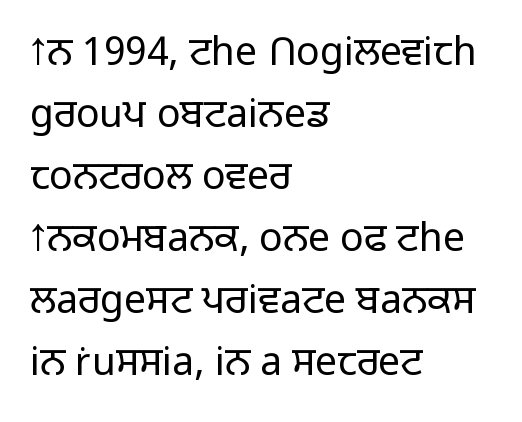
Q: Is the text bold? A: No.
Q: Is the text italic (slanted)? A: No, it is upright.
Q: Is the typeface a serif or a sans-serif typeface? A: Sans-serif.
Q: Is the text underlined? A: No.
Q: How is the paragraph aligned? A: Left-aligned.
Q: Is the spacing between letters normal or unusually wide? A: Normal.
Q: Is the spacing between lines tight, normal or loose? A: Normal.
Q: Width (condensed, normal, or wide)? A: Normal.
Q: Stroke contrast? A: Low.
Q: x-height? A: Medium.
Q: Monospaced? A: No.
